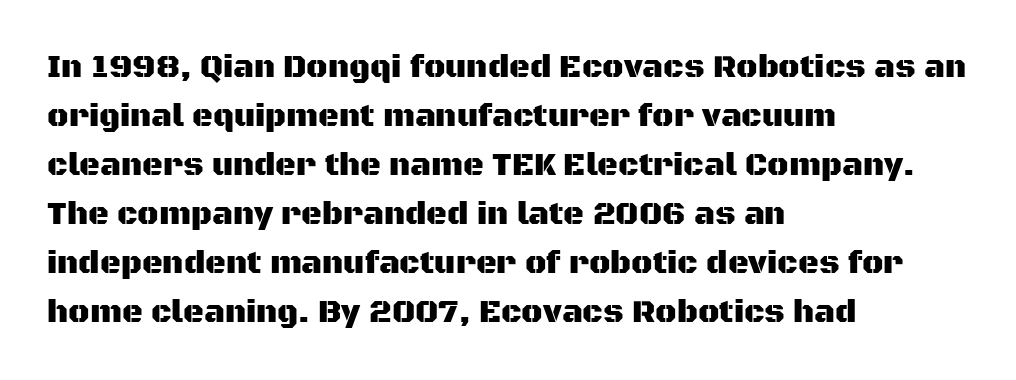
{"serif": "no", "italic": "no", "width": "normal", "stroke_contrast": "medium", "x_height": "large", "monospaced": "no", "underline": "no", "align": "left", "line_spacing": "normal", "line_spacing_ratio": 1.53, "letter_spacing": "normal", "letter_spacing_em": 0.0, "glyph_px": 32}
